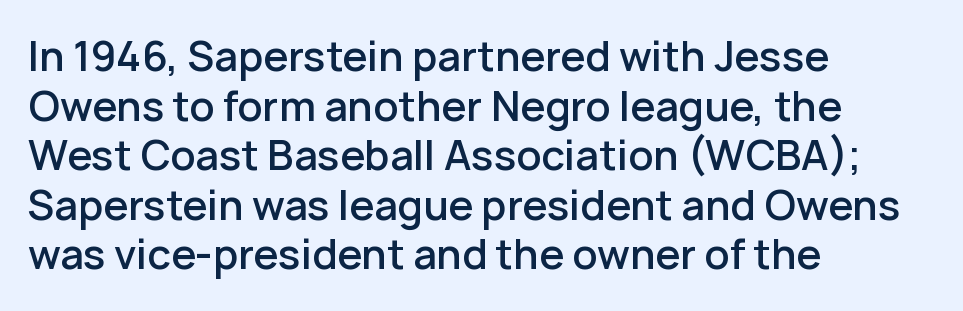
The specimen omits any rule beneath the text block's lines. The specimen reads as upright at a glance. Between one letter and the next there's only the usual sliver of space. Layout note: lines flush left.
